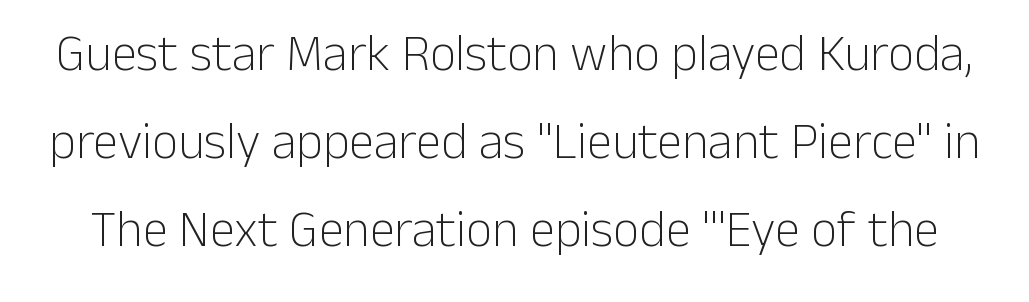
The image shows 51 px light sans-serif type, upright; set line spacing 1.73x, normal letter spacing, not underlined; low stroke contrast and a medium x-height.
